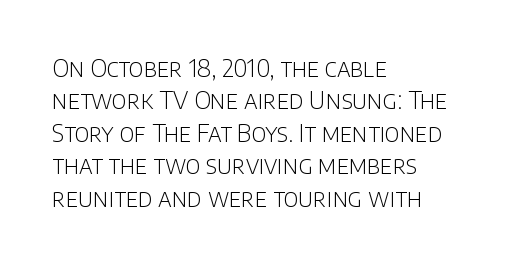
Q: Is the text bold? A: No.
Q: Is the text italic (slanted)? A: No, it is upright.
Q: Is the text underlined? A: No.
Q: How is the paragraph aligned? A: Left-aligned.
Q: Is the spacing between letters normal or unusually wide? A: Normal.
Q: Is the spacing between lines tight, normal or loose? A: Normal.
